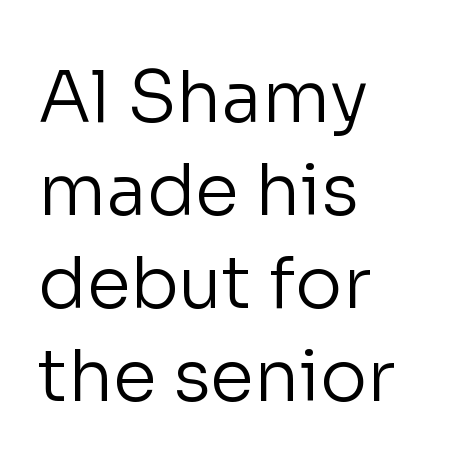
Stroke thickness stays within the range of a standard reading face or lighter. Where is the straight margin? On the left. Does the type have serifs? No, each stem ends abruptly. In terms of leading, this rendering sits right in the middle.
